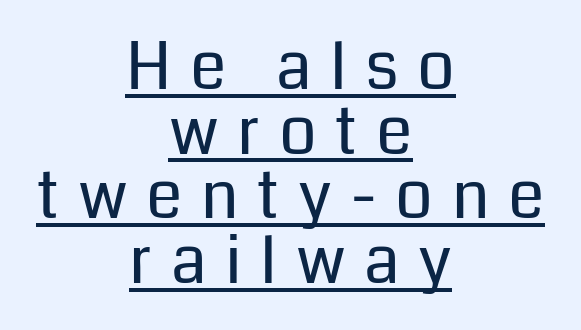
Do the characters align in a grid? No, the font is proportional. Grotesque or geometric, the face here clearly has no serifs. The font is comparable to plain body text, perhaps lighter. The typography opts for an upright posture over an oblique one.
